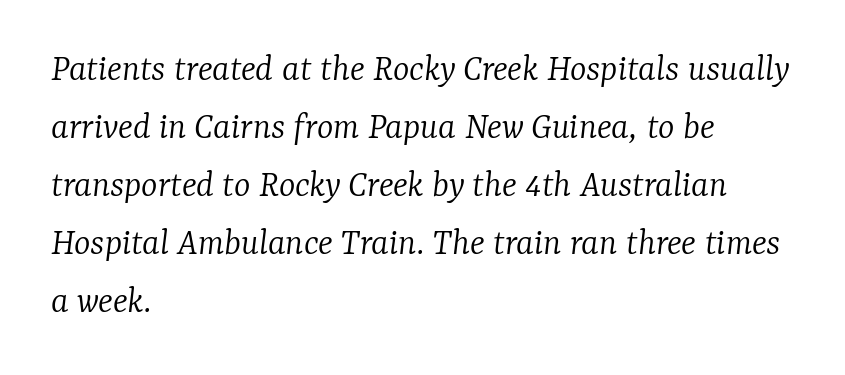
The image shows 39 px light serif type, italic (leaning right); set left-aligned, normal line spacing (1.49x), normal letter spacing, not underlined; low stroke contrast and a medium x-height.
